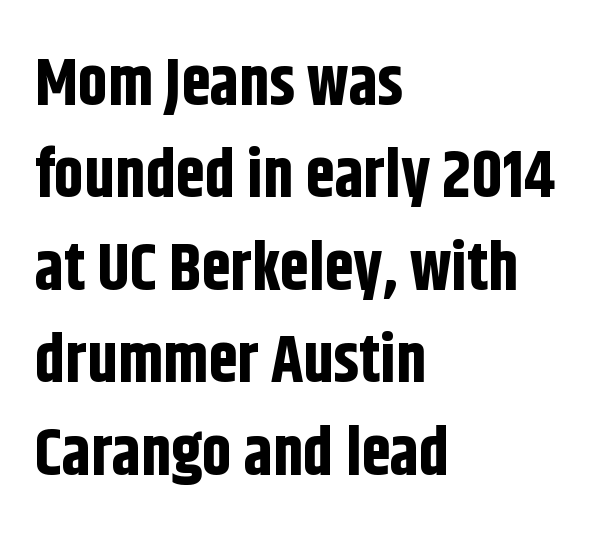
Q: Is the text bold? A: Yes.
Q: Is the text italic (slanted)? A: No, it is upright.
Q: Is the typeface a serif or a sans-serif typeface? A: Sans-serif.
Q: Is the text underlined? A: No.
Q: How is the paragraph aligned? A: Left-aligned.
Q: Is the spacing between letters normal or unusually wide? A: Normal.
Q: Is the spacing between lines tight, normal or loose? A: Normal.
Q: Width (condensed, normal, or wide)? A: Condensed.
Q: Stroke contrast? A: Low.
Q: x-height? A: Large.
Q: Monospaced? A: No.
